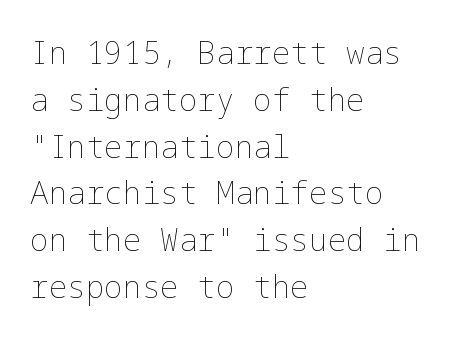
Q: Is the text bold? A: No.
Q: Is the text italic (slanted)? A: No, it is upright.
Q: Is the text underlined? A: No.
Q: How is the paragraph aligned? A: Left-aligned.
Q: Is the spacing between letters normal or unusually wide? A: Normal.
Q: Is the spacing between lines tight, normal or loose? A: Normal.
Q: Width (condensed, normal, or wide)? A: Normal.
Q: Stroke contrast? A: Low.
Q: x-height? A: Medium.
